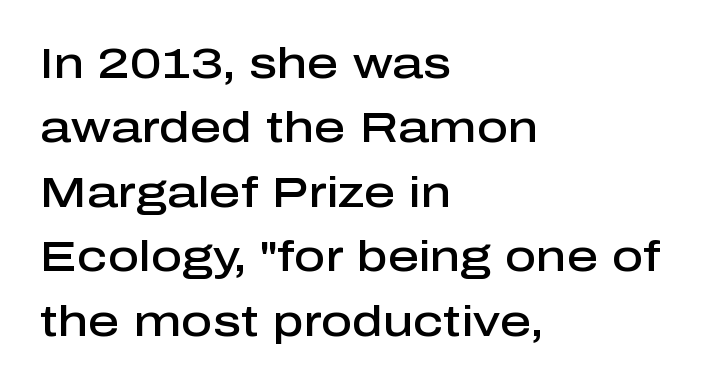
The image shows 43 px semibold sans-serif type, upright; set left-aligned, normal line spacing (1.5x), normal letter spacing, not underlined; low stroke contrast and a medium x-height.
